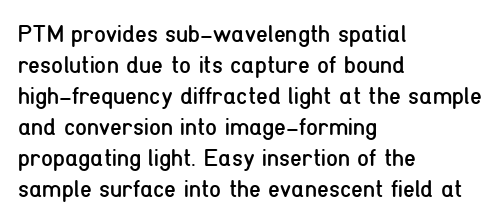
{"italic": "no", "bold": "no", "underline": "no", "align": "left", "line_spacing": "normal", "line_spacing_ratio": 1.29, "letter_spacing": "normal", "letter_spacing_em": 0.0, "glyph_px": 24}
